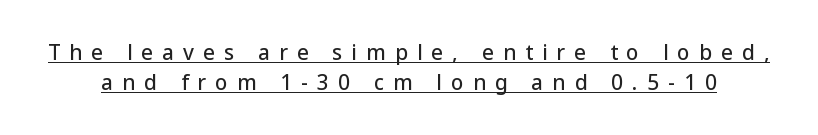
The typesetter has applied underlining to the passage shown. Evenly set lines give the paragraph a standard silhouette. Unlike italic type, these characters show no tilt at all. Tracking here is generous; glyphs stand well apart from one another.
